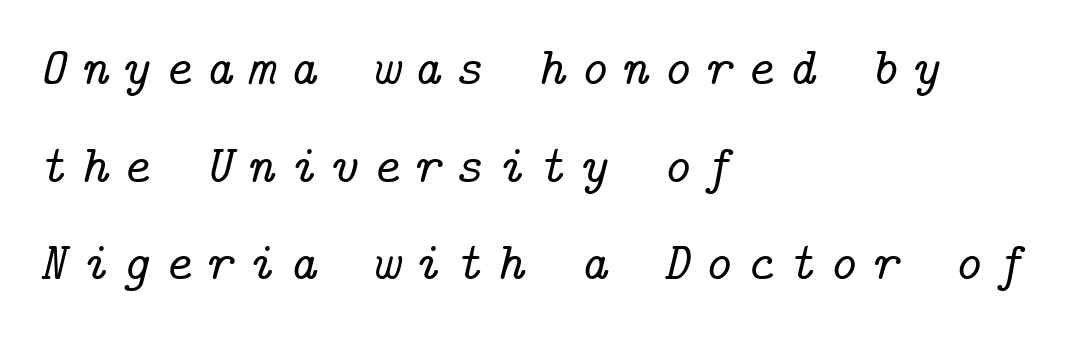
Check the space under the baseline: it is left empty. These lines are set flush left with a ragged right edge. The tracking reads as deliberately expanded to a designer's eye. Designer's note — italics engaged. The passage shown is typeset with a serif family.
